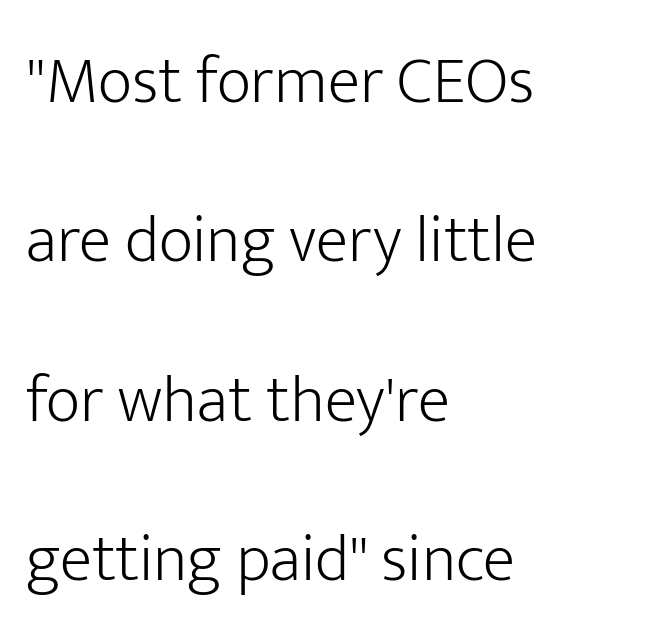
Looks like regular typesetting: each glyph gets only the width it needs. The passage shown is not underscored anywhere. Tall strokes in this sample are plumb rather than angled. Does the type have serifs? No, each stem ends abruptly.
